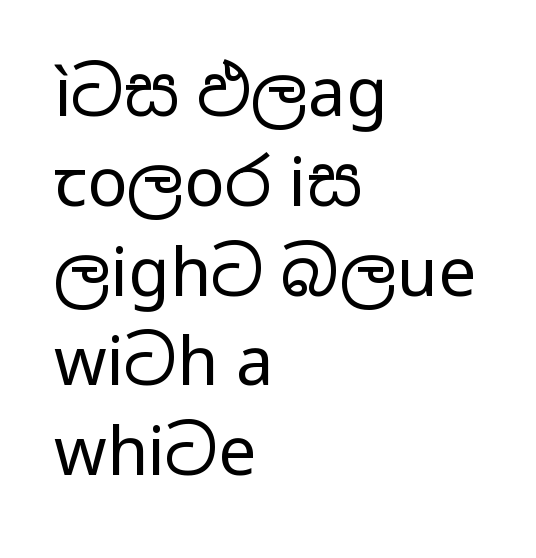
Compared with a centered layout, this one pins lines to the left instead. Compared with a typical body face, this is equally light or lighter still. Plain, unruled lines of type. Tracking value appears to be zero — textbook default spacing. The font's upright variant was chosen for this text. The text was rendered using a sans face with plain stroke endings.
